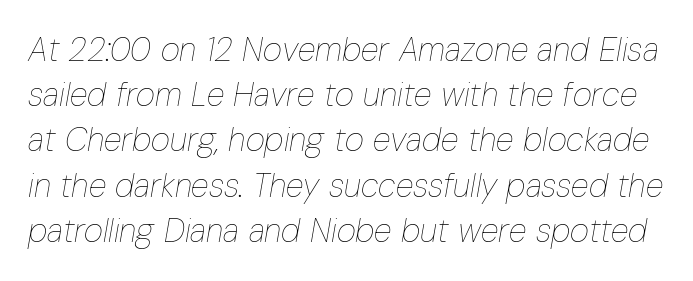
The image shows 33 px thin, condensed type, italic (leaning right); set normal line spacing (1.37x), normal letter spacing, not underlined; low stroke contrast and a medium x-height.
